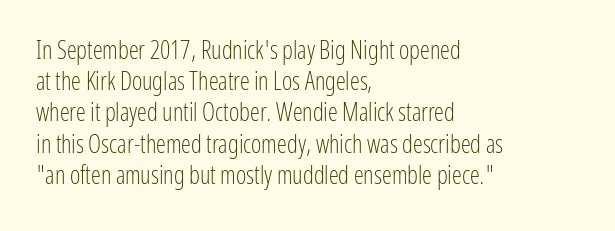
Spacing between characters is what you'd get straight out of the box. Ordinary non-slanted type is in use. The compositor pushed each line to the left boundary. Rows of type keep a routine distance in the vertical direction.
